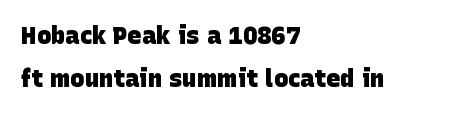
{"bold": "yes", "underline": "no", "align": "left", "line_spacing_ratio": 1.81, "letter_spacing": "normal", "letter_spacing_em": 0.0, "glyph_px": 24}
